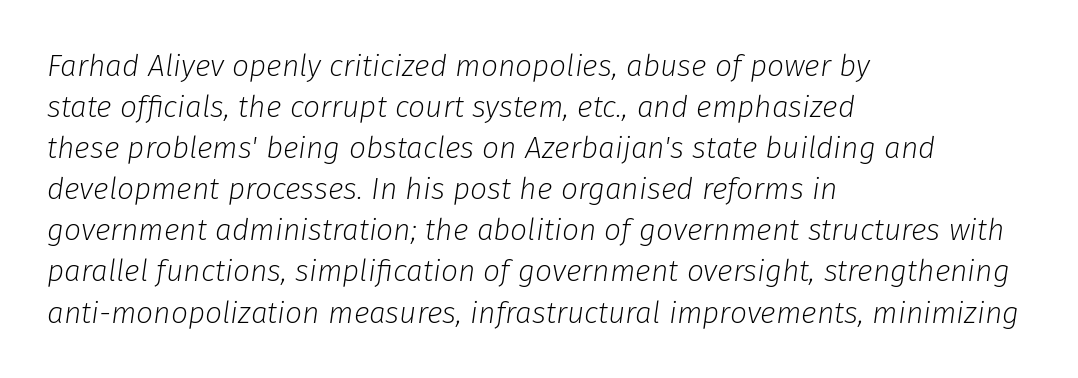
The image shows 30 px light type, italic (leaning right); set left-aligned, normal line spacing (1.37x), normal letter spacing, not underlined; low stroke contrast and a medium x-height.
